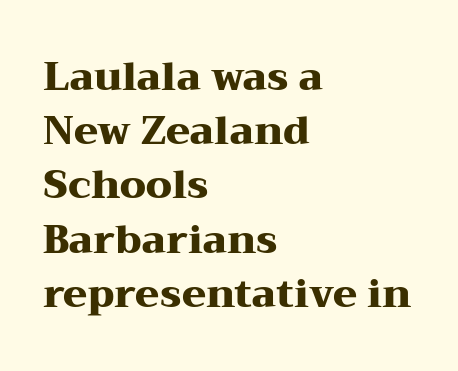
{"serif": "yes", "italic": "no", "bold": "yes", "weight": "heavy", "width": "wide", "stroke_contrast": "medium", "x_height": "medium", "monospaced": "no", "underline": "no", "align": "left", "line_spacing": "normal", "line_spacing_ratio": 1.39, "letter_spacing": "normal", "letter_spacing_em": 0.0, "glyph_px": 39}
